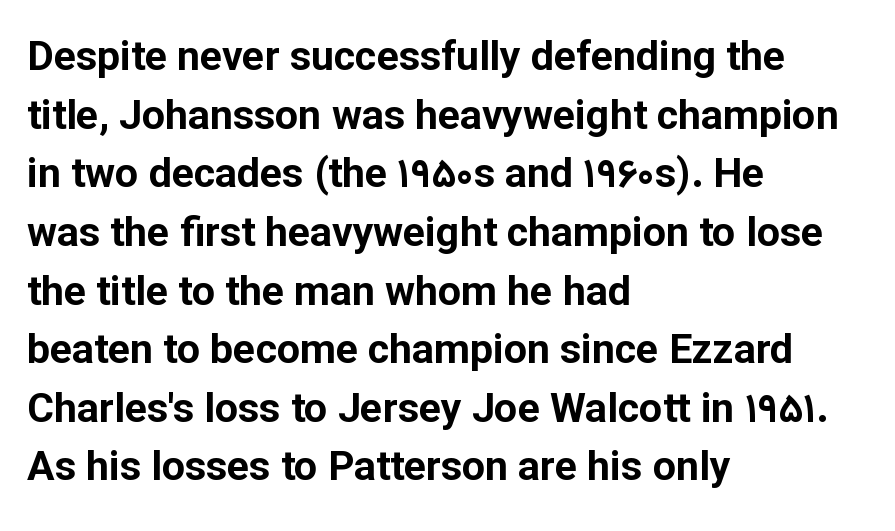
{"serif": "no", "italic": "no", "bold": "yes", "weight": "bold", "width": "normal", "stroke_contrast": "low", "x_height": "medium", "monospaced": "no", "underline": "no", "align": "left", "line_spacing": "normal", "line_spacing_ratio": 1.43, "letter_spacing": "normal", "letter_spacing_em": 0.0, "glyph_px": 41}
